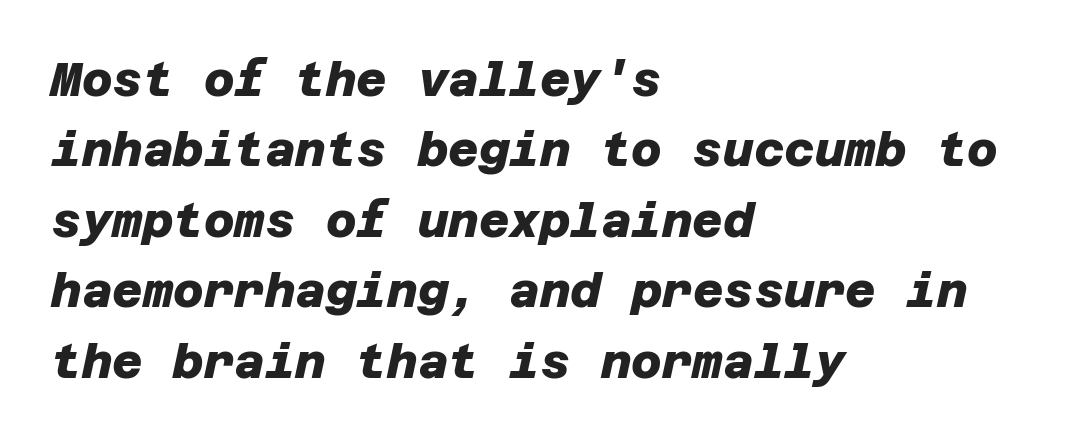
The rendering uses a moderate line-height, typical for paragraphs. The gaps between neighbouring characters are ordinary and unremarkable. Is this a sans? Yes — the strokes have no serifs. The zone under the glyphs is completely vacant.
